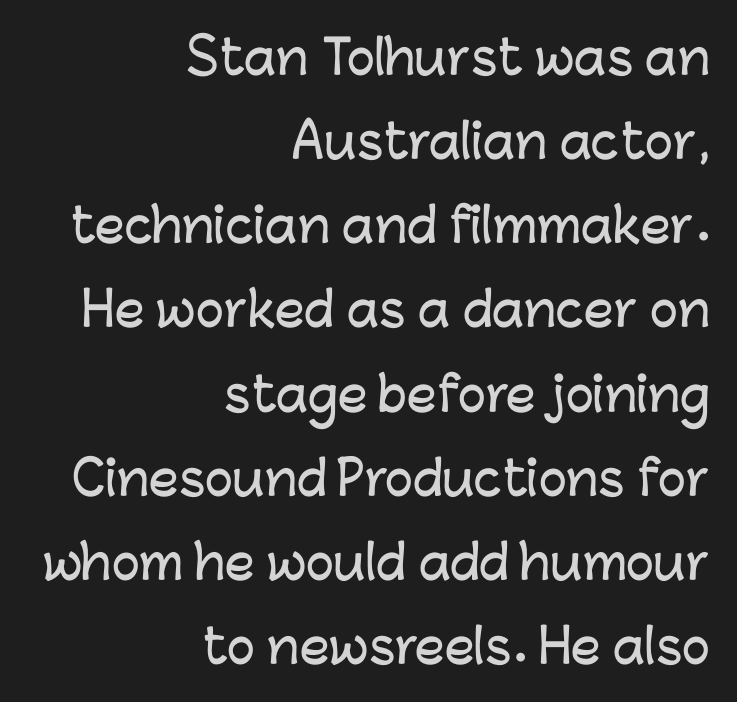
The type family on display is of the sans-serif kind. Designer's note — italics off, roman on. Each word holds together tightly as a unit, with standard inter-letter gaps. The specimen omits any rule beneath the text block's lines.
